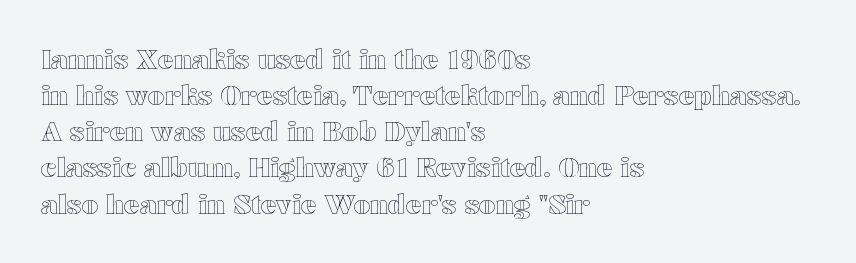
A typesetter would mark this as roman, not italic. Every row of glyphs begins at an identical x-position on the left. Descenders are the only things crossing below the line. Horizontal bands of white between lines are of average thickness.
